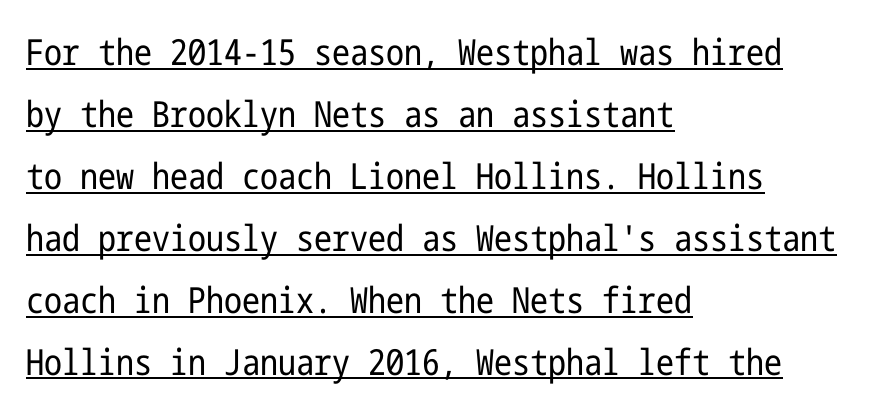
These lines stack with their left ends in a neat column. In terms of letterform style, serifs are entirely absent. No letter is thick-stroked: the sample isn't bold. Posture: upright roman.
